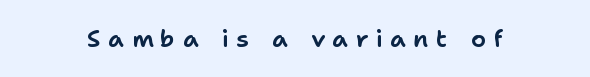
{"italic": "no", "underline": "no", "letter_spacing": "wide", "letter_spacing_em": 0.31, "glyph_px": 24}
